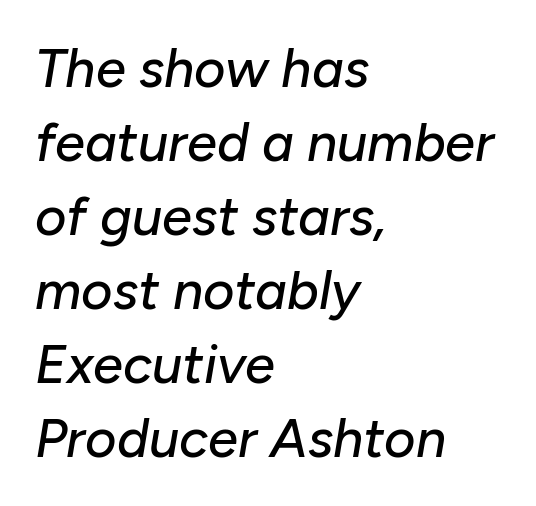
Leftover space on each line is placed entirely after the last word. You could not count columns in this text — the font is proportionally spaced. Yep, that's italic — everything's leaning. The space beneath each line is pristine and unruled. Leading: standard. Honestly, the letter spacing is just normal — you wouldn't notice it.
